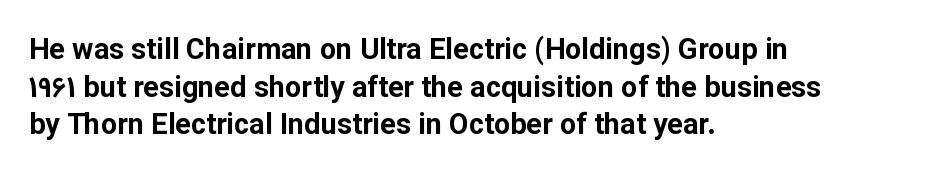
A typesetter would call this proportional, since set widths differ per character. Here the glyphs are tracked normally, forming tight word shapes. Pretty heavy lettering here — definitely bold. Each row of text sits above clean, open space. Nope, no serifs anywhere on these letters.
